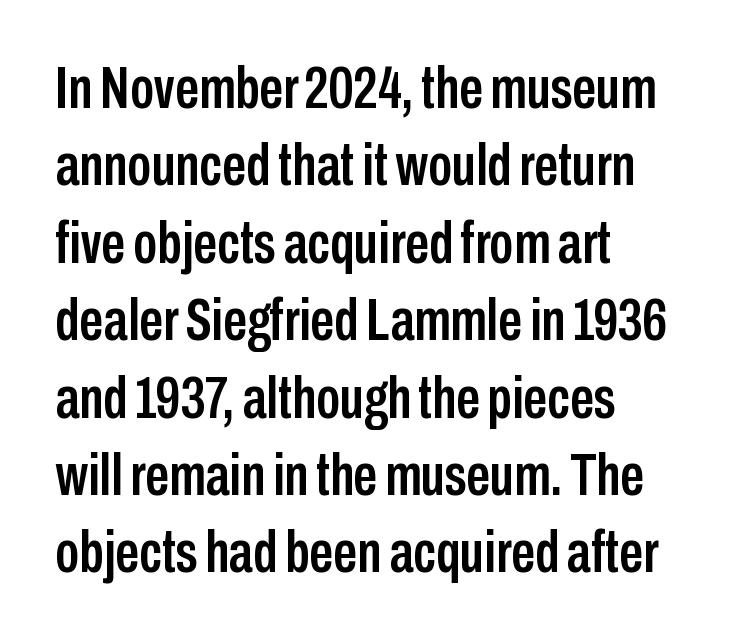
{"serif": "no", "italic": "no", "width": "condensed", "stroke_contrast": "low", "x_height": "medium", "monospaced": "no", "underline": "no", "align": "left", "line_spacing": "normal", "line_spacing_ratio": 1.29, "letter_spacing": "normal", "letter_spacing_em": 0.0, "glyph_px": 60}
